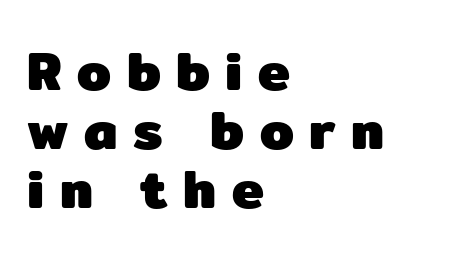
{"serif": "no", "italic": "no", "bold": "yes", "weight": "heavy", "width": "normal", "stroke_contrast": "low", "x_height": "medium", "monospaced": "no", "underline": "no", "align": "left", "line_spacing": "tight", "line_spacing_ratio": 1.09, "letter_spacing": "wide", "letter_spacing_em": 0.29, "glyph_px": 54}
